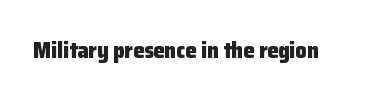
The image shows 22 px bold type, upright; set normal letter spacing, not underlined.
